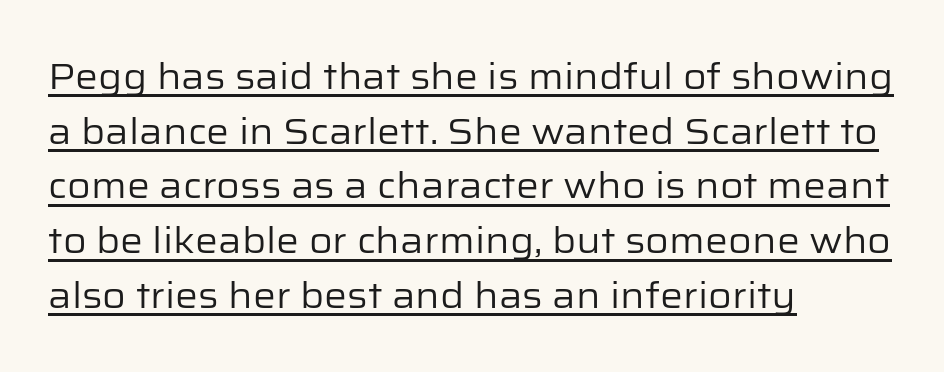
Q: Is the text bold? A: No.
Q: Is the text italic (slanted)? A: No, it is upright.
Q: Is the typeface a serif or a sans-serif typeface? A: Sans-serif.
Q: Is the text underlined? A: Yes.
Q: How is the paragraph aligned? A: Left-aligned.
Q: Is the spacing between letters normal or unusually wide? A: Normal.
Q: Is the spacing between lines tight, normal or loose? A: Normal.
Q: Width (condensed, normal, or wide)? A: Normal.
Q: Stroke contrast? A: Low.
Q: x-height? A: Medium.
Q: Monospaced? A: No.
